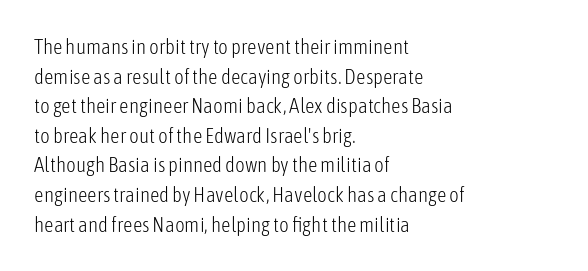
Q: Is the text bold? A: No.
Q: Is the text italic (slanted)? A: No, it is upright.
Q: Is the text underlined? A: No.
Q: How is the paragraph aligned? A: Left-aligned.
Q: Is the spacing between letters normal or unusually wide? A: Normal.
Q: Is the spacing between lines tight, normal or loose? A: Normal.
